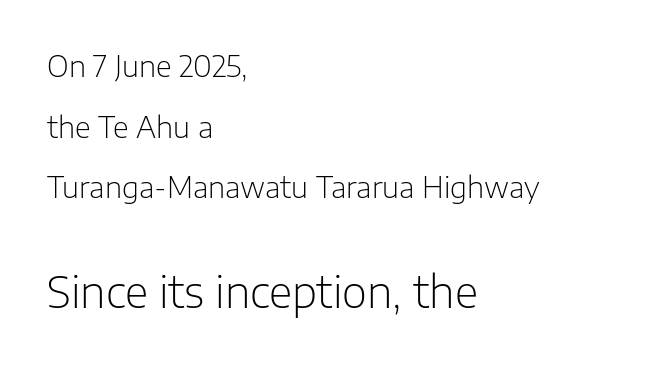
Q: Is the text bold? A: No.
Q: Is the text italic (slanted)? A: No, it is upright.
Q: Is the typeface a serif or a sans-serif typeface? A: Sans-serif.
Q: Is the text underlined? A: No.
Q: How is the paragraph aligned? A: Left-aligned.
Q: Is the spacing between letters normal or unusually wide? A: Normal.
Q: Is the spacing between lines tight, normal or loose? A: Loose.
Q: Which block of text is set in a larger size, the first (top) or the second (bottom)? A: The second (bottom) one.
Q: Width (condensed, normal, or wide)? A: Normal.
Q: Stroke contrast? A: Low.
Q: x-height? A: Medium.
Q: Monospaced? A: No.
